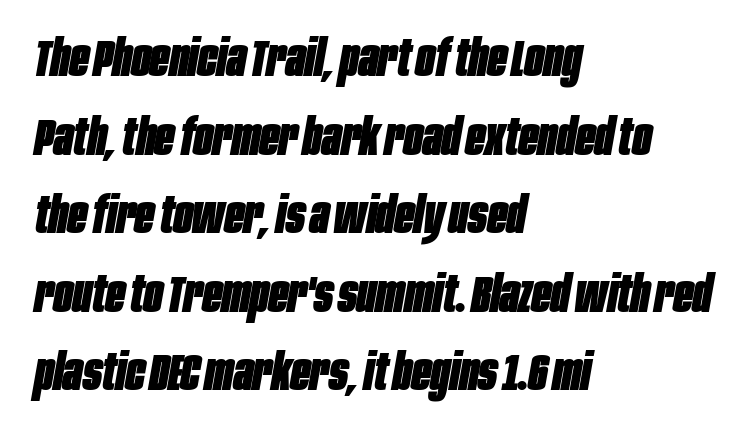
Q: Is the text bold? A: Yes.
Q: Is the text italic (slanted)? A: Yes, it leans right by about 10 degrees.
Q: Is the text underlined? A: No.
Q: How is the paragraph aligned? A: Left-aligned.
Q: Is the spacing between letters normal or unusually wide? A: Normal.
Q: Is the spacing between lines tight, normal or loose? A: Normal.
Q: Width (condensed, normal, or wide)? A: Condensed.
Q: Stroke contrast? A: Low.
Q: x-height? A: Large.
Q: Monospaced? A: No.
